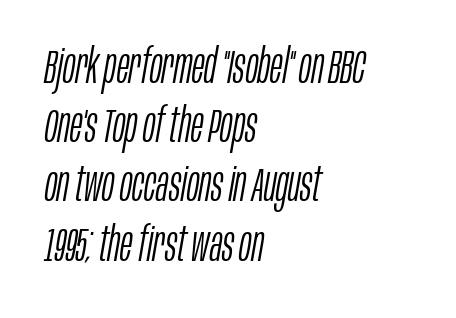
The image shows 47 px light, condensed type, italic (leaning right); set left-aligned, normal line spacing (1.26x), normal letter spacing, not underlined; low stroke contrast and a large x-height.
